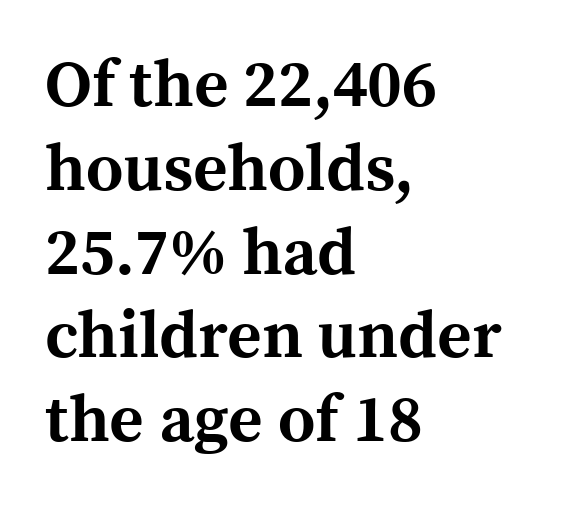
{"serif": "yes", "italic": "no", "bold": "yes", "weight": "bold", "width": "normal", "x_height": "medium", "monospaced": "no", "underline": "no", "align": "left", "line_spacing": "normal", "line_spacing_ratio": 1.27, "letter_spacing": "normal", "letter_spacing_em": 0.0, "glyph_px": 66}
